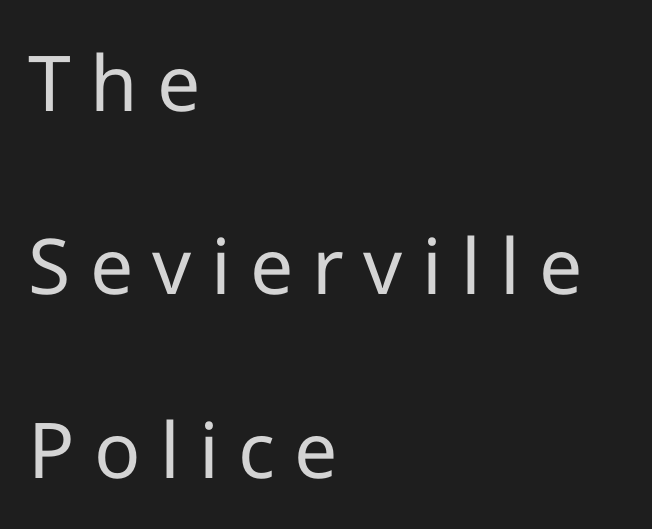
{"serif": "no", "italic": "no", "bold": "no", "weight": "regular", "width": "normal", "stroke_contrast": "low", "x_height": "medium", "monospaced": "no", "underline": "no", "align": "left", "line_spacing": "loose", "line_spacing_ratio": 2.38, "letter_spacing": "wide", "letter_spacing_em": 0.25, "glyph_px": 77}
